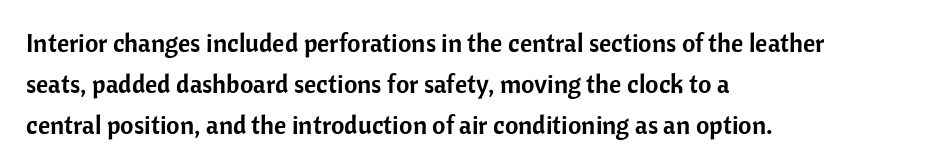
The image shows 26 px text type, upright; set left-aligned, normal line spacing (1.57x), normal letter spacing, not underlined.
